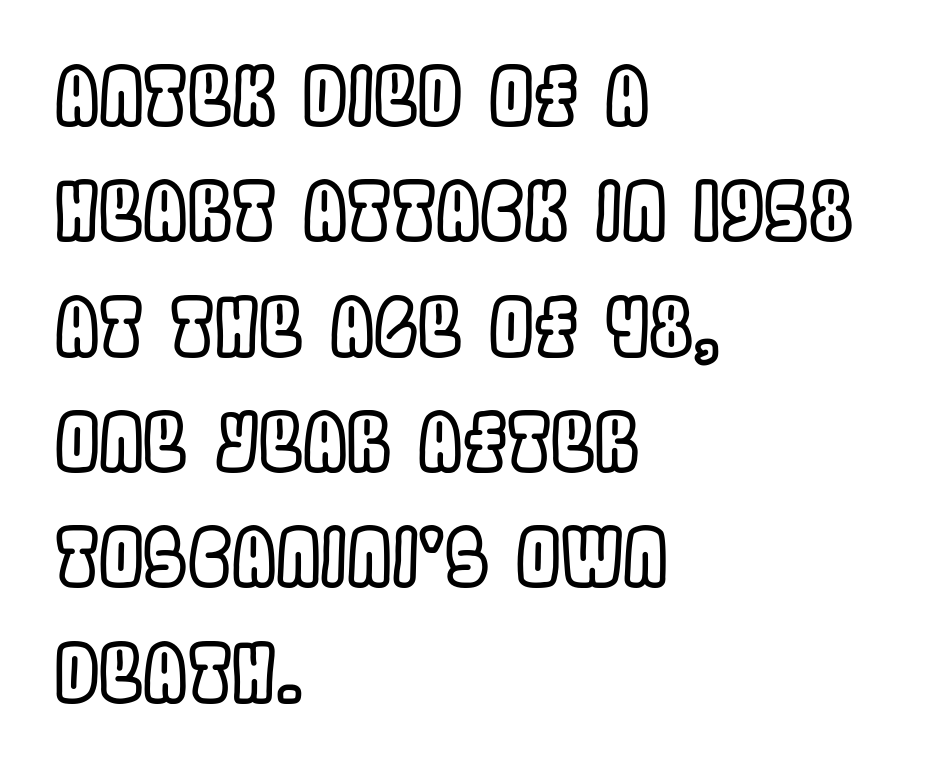
Horizontally, the lines are justified to the leading edge only. If you measured baseline to baseline, you'd find a middling distance. The typography opts for an upright posture over an oblique one. Unmarked baselines from the first word to the last. A typesetter would call this proportional, since set widths differ per character.
